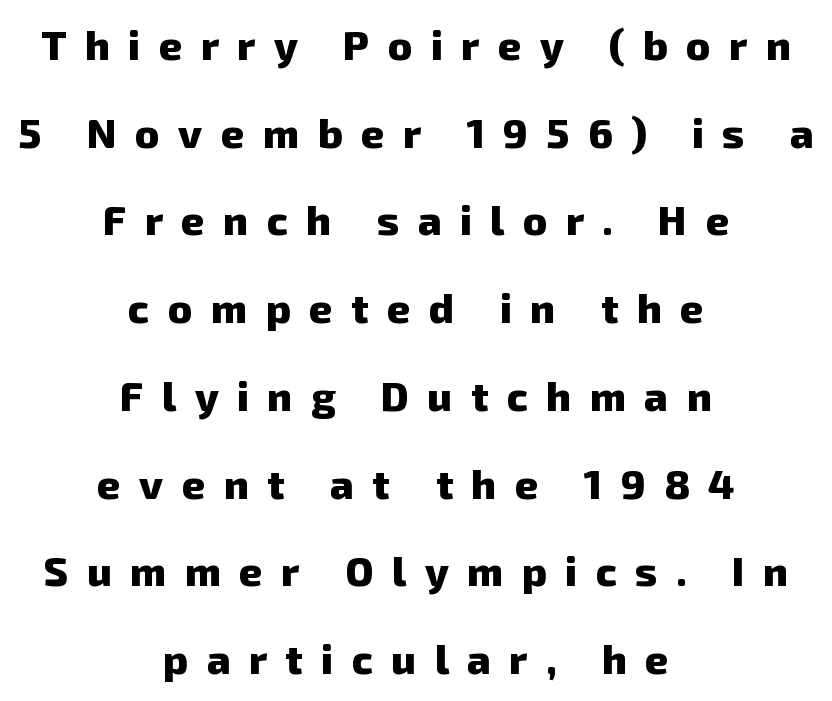
This rendering features lettering with no underline. Examine the stroke ends and you'll find no serifs. These lines are rendered in a variable-pitch font. On the weight axis this lands at bold, roughly 700. One glance says open: line gaps are wider than usual. Observe the wide spacing: letters keep a clear distance from each other.
